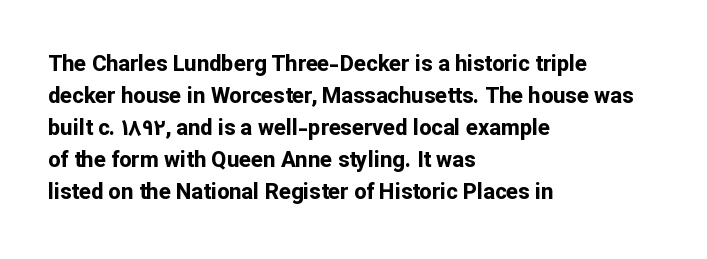
Students, observe: this is what conventionally led text looks like. Ascenders rise straight up at ninety degrees. Pretty heavy lettering here — definitely bold. The words here are not underlined.
